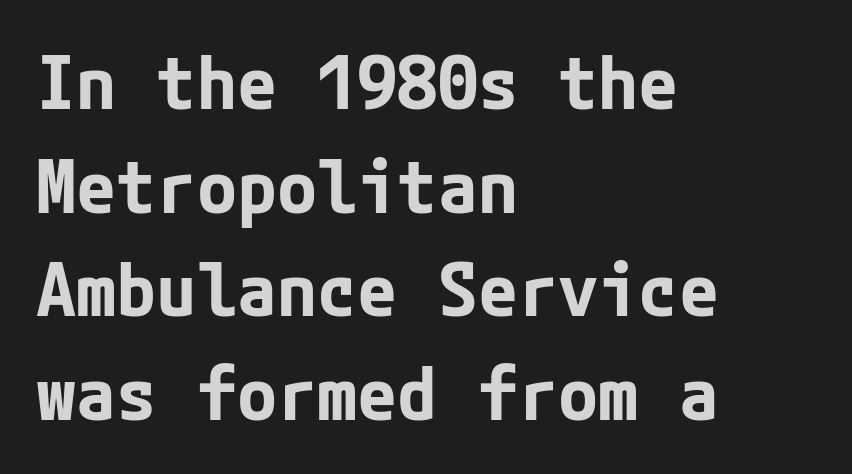
The image shows 73 px bold sans-serif type, upright; set left-aligned, normal line spacing (1.42x), normal letter spacing, not underlined; low stroke contrast and a medium x-height.
